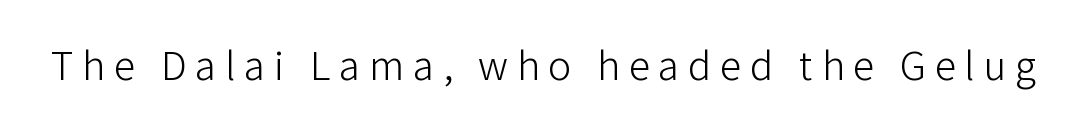
{"serif": "no", "italic": "no", "bold": "no", "weight": "light", "width": "normal", "stroke_contrast": "low", "x_height": "medium", "monospaced": "no", "underline": "no", "letter_spacing": "wide", "letter_spacing_em": 0.22, "glyph_px": 39}
